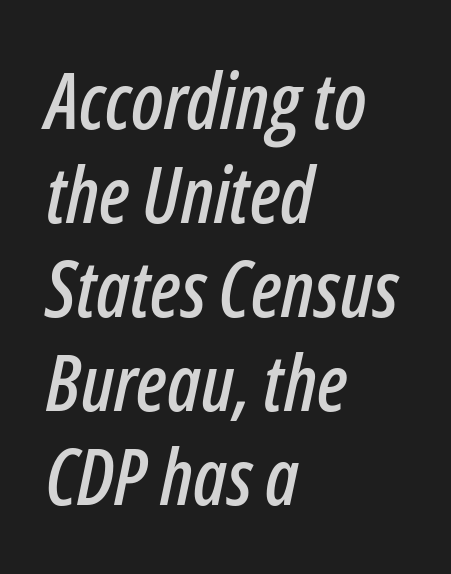
Q: Is the text italic (slanted)? A: Yes, it leans right by about 12 degrees.
Q: Is the text underlined? A: No.
Q: How is the paragraph aligned? A: Left-aligned.
Q: Is the spacing between letters normal or unusually wide? A: Normal.
Q: Width (condensed, normal, or wide)? A: Condensed.
Q: Stroke contrast? A: Low.
Q: x-height? A: Medium.
Q: Monospaced? A: No.
